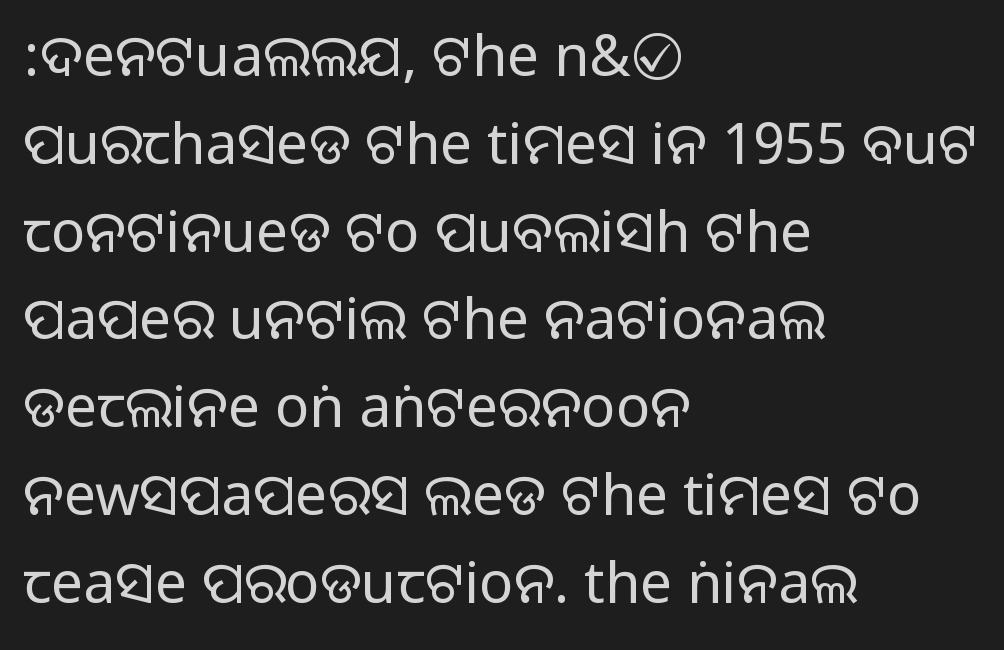
Q: Is the text italic (slanted)? A: No, it is upright.
Q: Is the typeface a serif or a sans-serif typeface? A: Sans-serif.
Q: Is the text underlined? A: No.
Q: How is the paragraph aligned? A: Left-aligned.
Q: Is the spacing between letters normal or unusually wide? A: Normal.
Q: Is the spacing between lines tight, normal or loose? A: Normal.
Q: Width (condensed, normal, or wide)? A: Normal.
Q: Stroke contrast? A: Medium.
Q: Monospaced? A: No.
